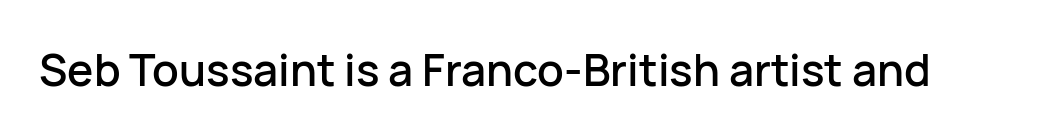
Q: Is the text italic (slanted)? A: No, it is upright.
Q: Is the typeface a serif or a sans-serif typeface? A: Sans-serif.
Q: Is the text underlined? A: No.
Q: Is the spacing between letters normal or unusually wide? A: Normal.
Q: Width (condensed, normal, or wide)? A: Normal.
Q: Stroke contrast? A: Low.
Q: x-height? A: Medium.
Q: Monospaced? A: No.
